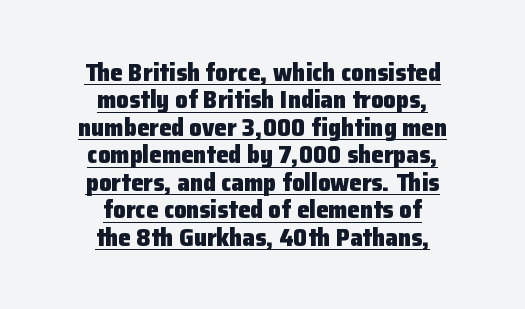
The image shows 25 px bold type, upright; set centered, tight line spacing (1.1x), normal letter spacing, underlined.
